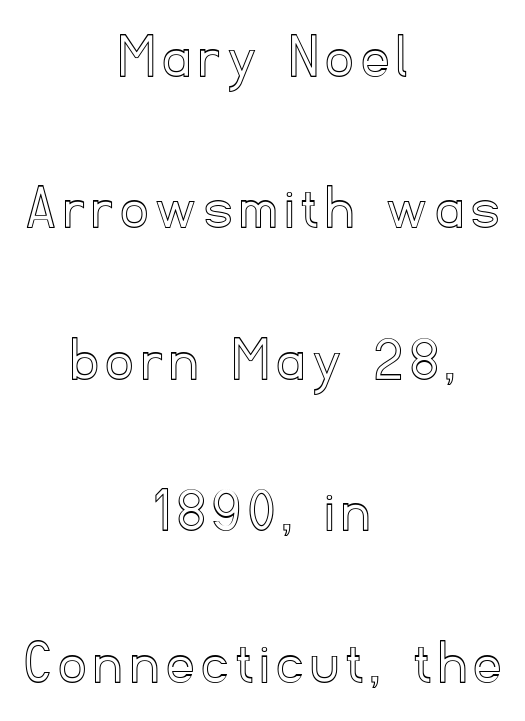
Q: Is the text italic (slanted)? A: No, it is upright.
Q: Is the text underlined? A: No.
Q: How is the paragraph aligned? A: Centered.
Q: Is the spacing between lines tight, normal or loose? A: Loose.
Q: Width (condensed, normal, or wide)? A: Normal.
Q: x-height? A: Small.
Q: Monospaced? A: No.
